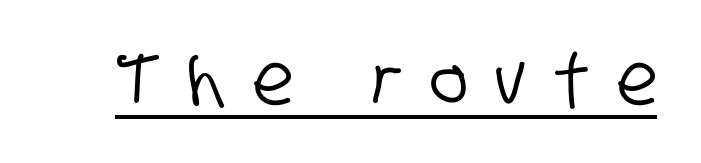
Q: Is the typeface a serif or a sans-serif typeface? A: Sans-serif.
Q: Is the text underlined? A: Yes.
Q: Is the spacing between letters normal or unusually wide? A: Unusually wide.
Q: Width (condensed, normal, or wide)? A: Condensed.
Q: Stroke contrast? A: Low.
Q: x-height? A: Large.
Q: Monospaced? A: No.
